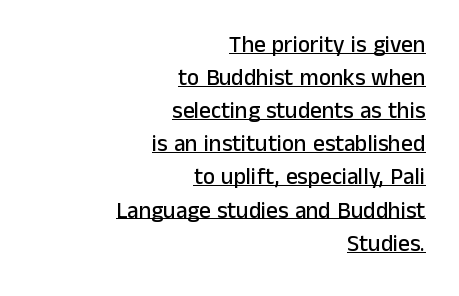
The image shows 23 px text type, upright; set right-aligned, normal line spacing (1.44x), normal letter spacing, underlined.
